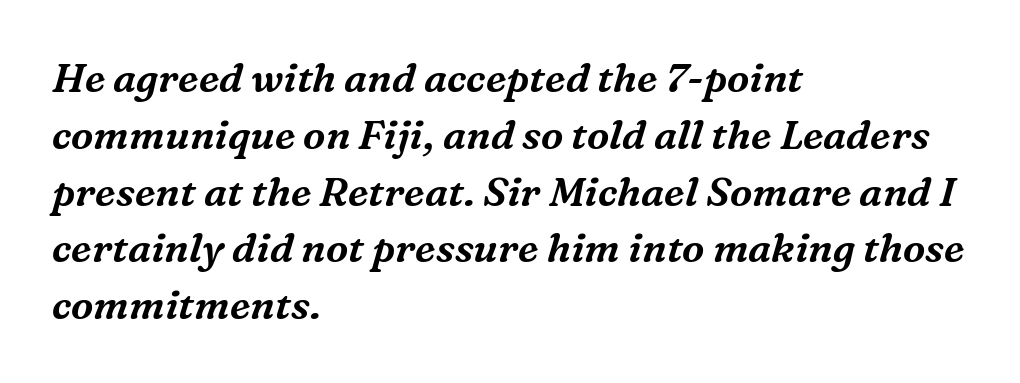
A typesetter would call this proportional, since set widths differ per character. Quick note: underline off. Tracking value appears to be zero — textbook default spacing. Each line starts at the same left margin while the right side varies. The glyphs in this specimen are seriffed. Compared with ordinary roman type, these characters are visibly tilted.
